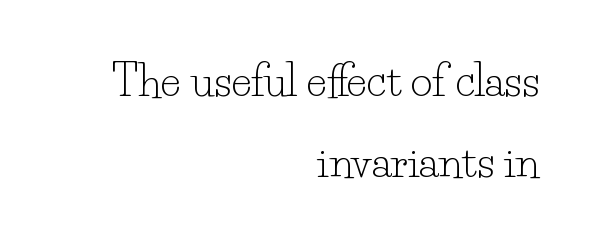
Q: Is the text bold? A: No.
Q: Is the text italic (slanted)? A: No, it is upright.
Q: Is the typeface a serif or a sans-serif typeface? A: Serif.
Q: Is the text underlined? A: No.
Q: How is the paragraph aligned? A: Right-aligned.
Q: Is the spacing between letters normal or unusually wide? A: Normal.
Q: Is the spacing between lines tight, normal or loose? A: Loose.
Q: Width (condensed, normal, or wide)? A: Normal.
Q: Stroke contrast? A: Low.
Q: x-height? A: Small.
Q: Monospaced? A: No.
